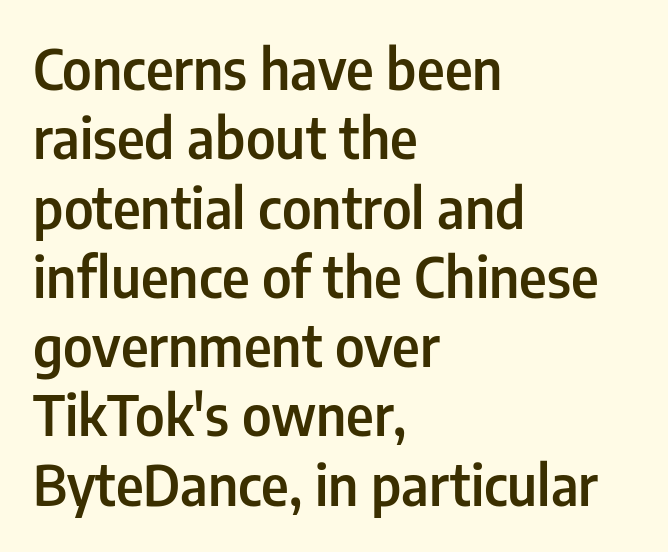
The image shows 55 px semibold, condensed sans-serif type, upright; set left-aligned, normal line spacing (1.26x), normal letter spacing, not underlined; low stroke contrast and a medium x-height.
